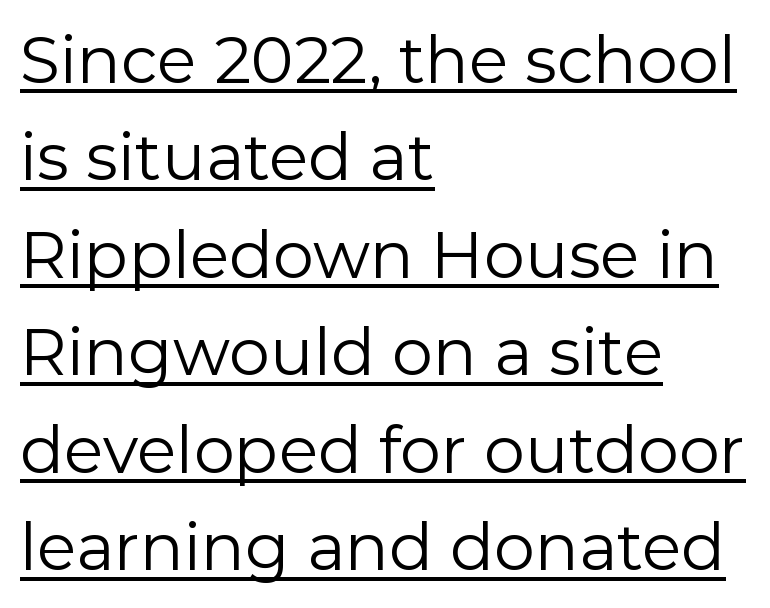
Each new line begins a customary step beneath the previous one. The string is rendered with underlining switched on. The weight tops out at a normal text grade. Character widths vary here, with narrow letters taking less room than wide ones. The axis of the letterforms is exactly vertical.
